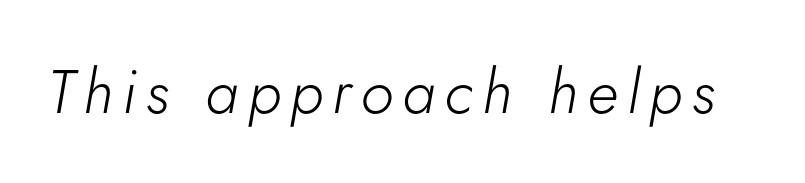
The image shows 61 px light type, italic (leaning right); set not underlined; low stroke contrast and a small x-height.
